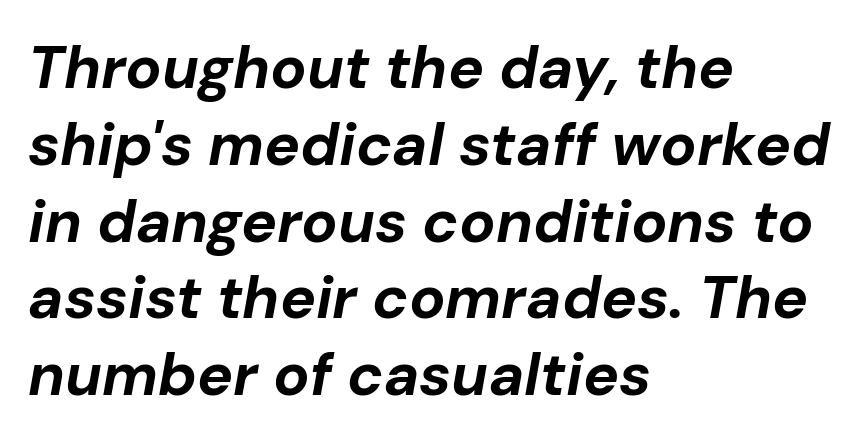
Q: Is the text bold? A: Yes.
Q: Is the text italic (slanted)? A: Yes, it leans right by about 10 degrees.
Q: Is the text underlined? A: No.
Q: How is the paragraph aligned? A: Left-aligned.
Q: Is the spacing between letters normal or unusually wide? A: Normal.
Q: Is the spacing between lines tight, normal or loose? A: Normal.
Q: Width (condensed, normal, or wide)? A: Normal.
Q: Stroke contrast? A: Low.
Q: x-height? A: Medium.
Q: Monospaced? A: No.
